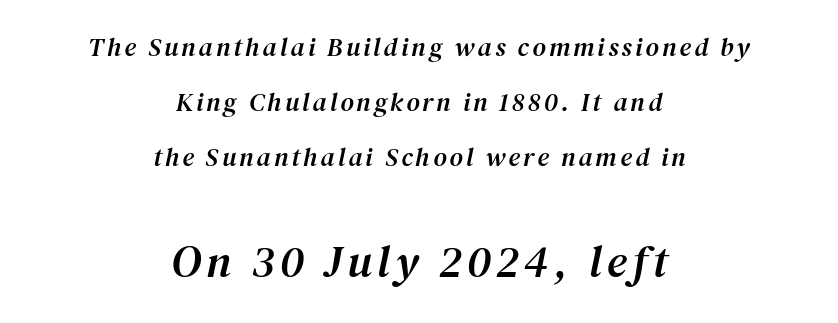
{"serif": "yes", "italic": "yes", "lean": "right", "slant_degrees": 12, "width": "normal", "stroke_contrast": "medium", "x_height": "medium", "monospaced": "no", "underline": "no", "align": "center", "line_spacing": "loose", "line_spacing_ratio": 2.12, "larger_block": "second", "size_ratio": 1.73, "glyph_px": 45}
